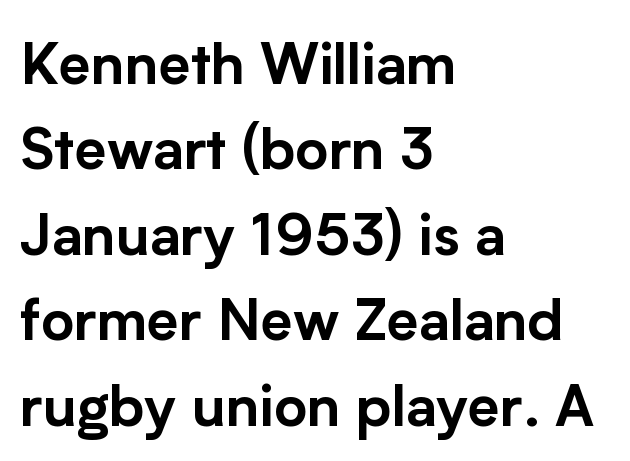
Q: Is the text italic (slanted)? A: No, it is upright.
Q: Is the typeface a serif or a sans-serif typeface? A: Sans-serif.
Q: Is the text underlined? A: No.
Q: How is the paragraph aligned? A: Left-aligned.
Q: Is the spacing between letters normal or unusually wide? A: Normal.
Q: Is the spacing between lines tight, normal or loose? A: Normal.
Q: Width (condensed, normal, or wide)? A: Normal.
Q: Stroke contrast? A: Low.
Q: x-height? A: Medium.
Q: Monospaced? A: No.
